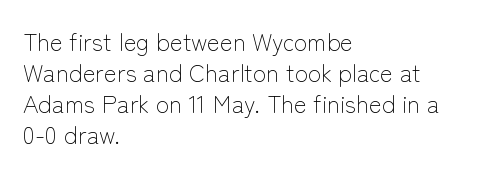
The image shows 24 px text type, upright; set left-aligned, normal line spacing (1.29x), normal letter spacing, not underlined.
